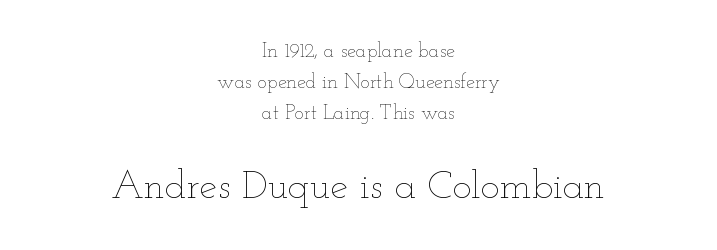
Q: Is the text bold? A: No.
Q: Is the text italic (slanted)? A: No, it is upright.
Q: Is the text underlined? A: No.
Q: How is the paragraph aligned? A: Centered.
Q: Is the spacing between letters normal or unusually wide? A: Normal.
Q: Is the spacing between lines tight, normal or loose? A: Normal.
Q: Which block of text is set in a larger size, the first (top) or the second (bottom)? A: The second (bottom) one.
Q: Width (condensed, normal, or wide)? A: Wide.
Q: Stroke contrast? A: Low.
Q: x-height? A: Small.
Q: Monospaced? A: No.
